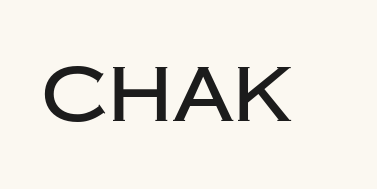
{"serif": "no", "italic": "no", "width": "normal", "stroke_contrast": "low", "x_height": "large", "monospaced": "no", "underline": "no", "letter_spacing": "normal", "letter_spacing_em": 0.0, "glyph_px": 77}
